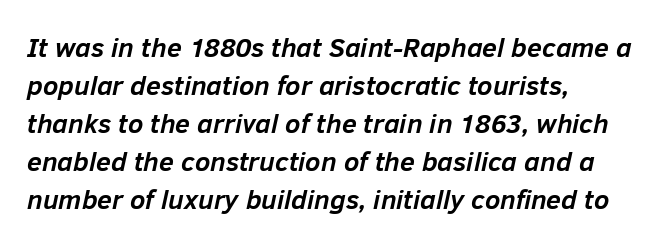
The image shows 27 px bold type, italic (leaning right); set left-aligned, normal line spacing (1.41x), normal letter spacing, not underlined.
